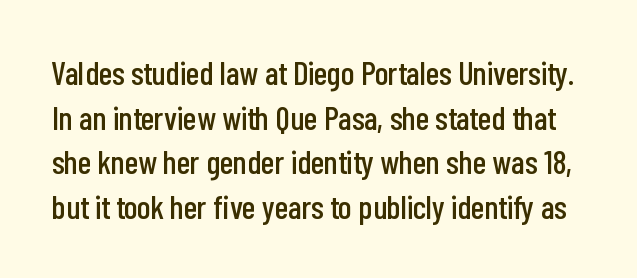
The image shows 33 px condensed sans-serif type, upright; set normal line spacing (1.35x), normal letter spacing, not underlined; low stroke contrast and a medium x-height.
